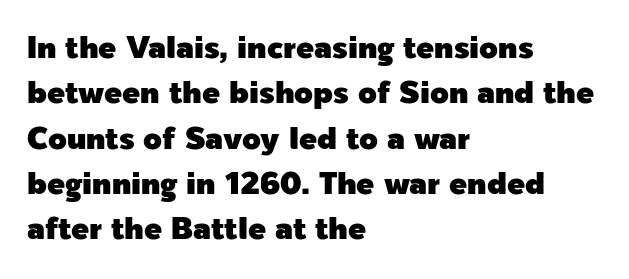
The image shows 30 px sans-serif type, upright; set left-aligned, normal line spacing (1.51x), normal letter spacing, not underlined; a medium x-height.
